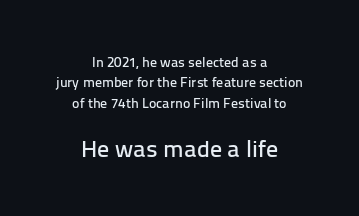
Q: Is the text italic (slanted)? A: No, it is upright.
Q: Is the text underlined? A: No.
Q: How is the paragraph aligned? A: Centered.
Q: Is the spacing between letters normal or unusually wide? A: Normal.
Q: Is the spacing between lines tight, normal or loose? A: Normal.
Q: Which block of text is set in a larger size, the first (top) or the second (bottom)? A: The second (bottom) one.
